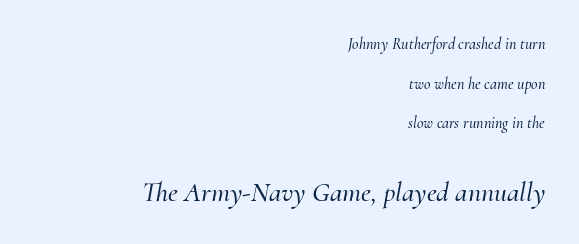
{"serif": "yes", "italic": "yes", "lean": "right", "slant_degrees": 10, "width": "normal", "stroke_contrast": "medium", "x_height": "small", "monospaced": "no", "underline": "no", "align": "right", "line_spacing": "loose", "line_spacing_ratio": 2.47, "letter_spacing": "normal", "letter_spacing_em": 0.0, "larger_block": "second", "size_ratio": 1.75, "glyph_px": 28}
